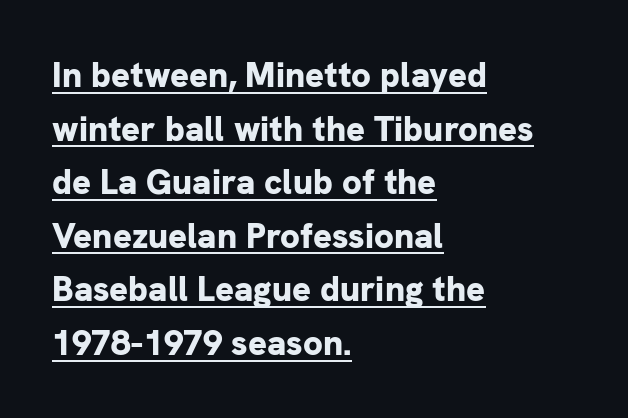
Strokes here are thick enough to call this a true bold. This sample has the flowing, uneven cadence of proportional lettering. Quick note: interline space is typical. Does the copy run flush right? No — it runs flush left. Tall strokes in this sample are plumb rather than angled.
